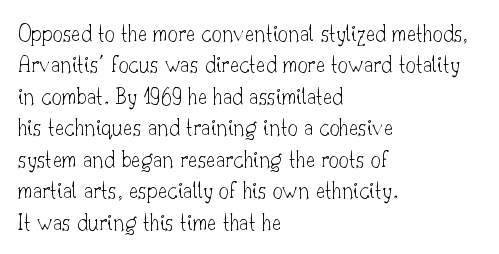
{"italic": "no", "bold": "no", "underline": "no", "align": "left", "line_spacing": "normal", "line_spacing_ratio": 1.26, "letter_spacing": "normal", "letter_spacing_em": 0.0, "glyph_px": 25}
